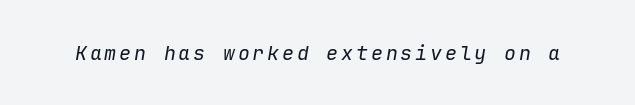
Q: Is the text bold? A: No.
Q: Is the text italic (slanted)? A: Yes, it leans right by about 9 degrees.
Q: Is the text underlined? A: No.
